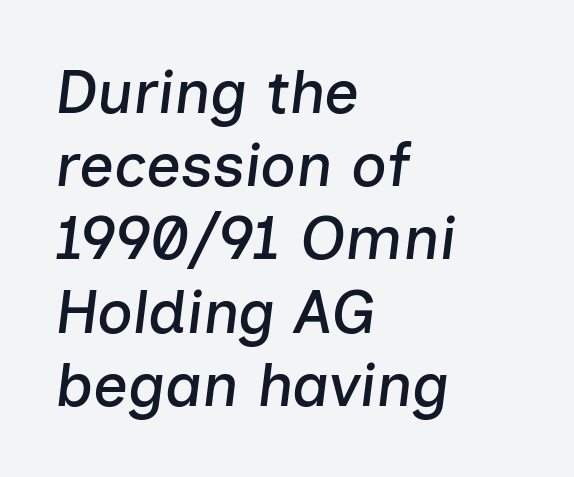
Q: Is the text italic (slanted)? A: Yes, it leans right by about 7 degrees.
Q: Is the text underlined? A: No.
Q: How is the paragraph aligned? A: Left-aligned.
Q: Is the spacing between letters normal or unusually wide? A: Normal.
Q: Width (condensed, normal, or wide)? A: Normal.
Q: Stroke contrast? A: Low.
Q: x-height? A: Medium.
Q: Monospaced? A: No.
